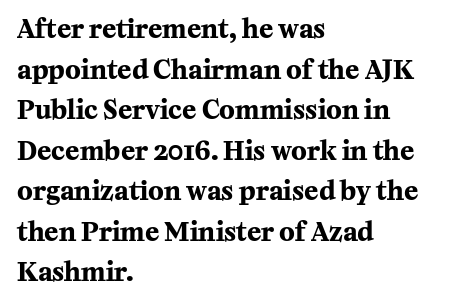
{"italic": "no", "bold": "yes", "underline": "no", "align": "left", "line_spacing": "normal", "line_spacing_ratio": 1.56, "letter_spacing": "normal", "letter_spacing_em": 0.0, "glyph_px": 26}
